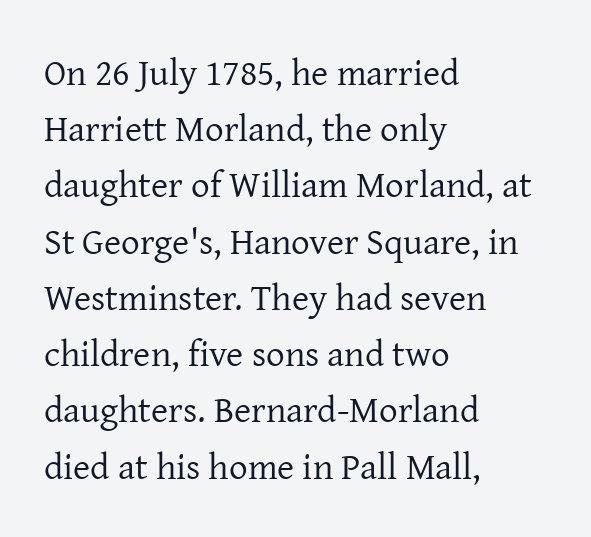
The image shows 37 px regular-weight serif type, upright; set left-aligned, normal line spacing (1.52x), normal letter spacing, not underlined; low stroke contrast and a medium x-height.
